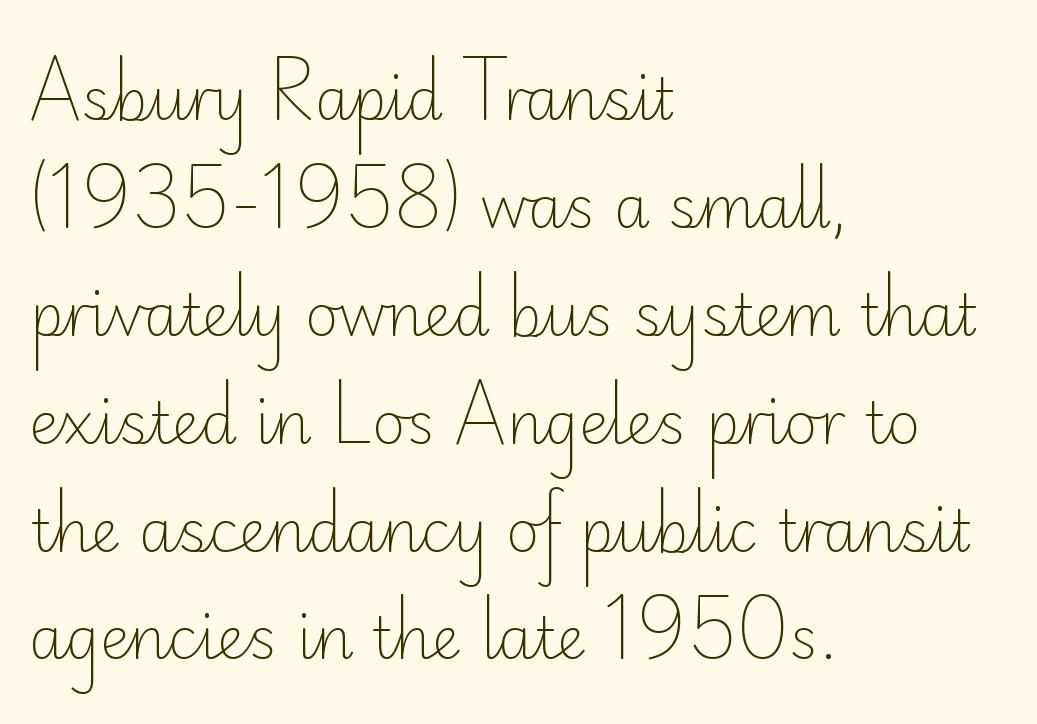
No extra tracking has been applied to these lines. Nope, not italic — everything's standing straight. A clean baseline with only descenders dipping below it. These lines stack with their left ends in a neat column. This sample has the flowing, uneven cadence of proportional lettering. The font sits on the lighter half of the weight spectrum, regular included.
